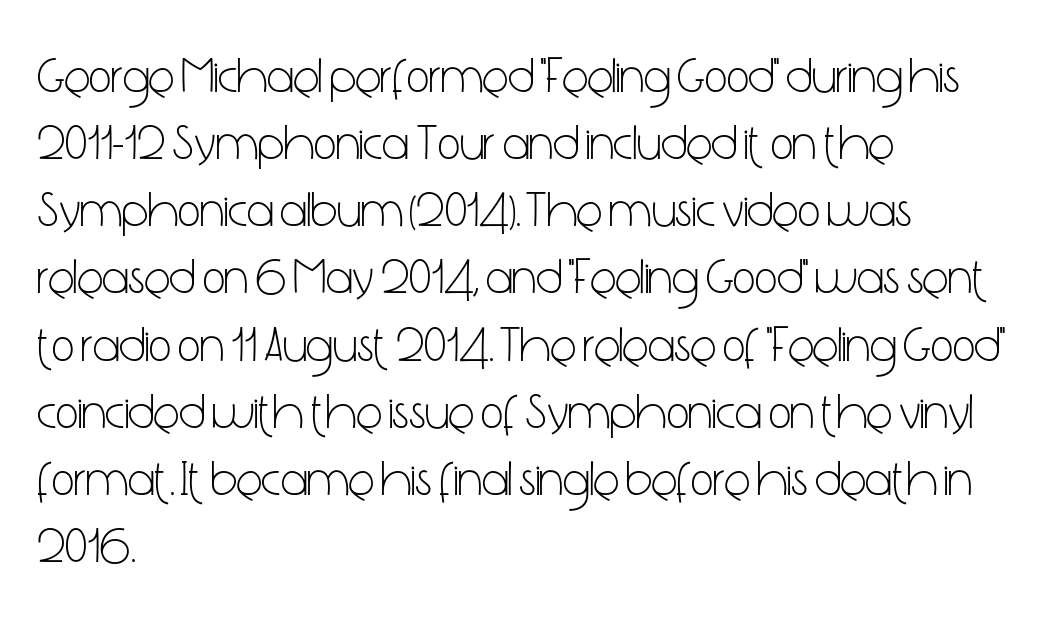
{"serif": "no", "italic": "no", "bold": "no", "weight": "light", "width": "condensed", "stroke_contrast": "low", "x_height": "medium", "monospaced": "no", "underline": "no", "align": "left", "line_spacing": "normal", "line_spacing_ratio": 1.37, "letter_spacing": "normal", "letter_spacing_em": 0.0, "glyph_px": 49}
